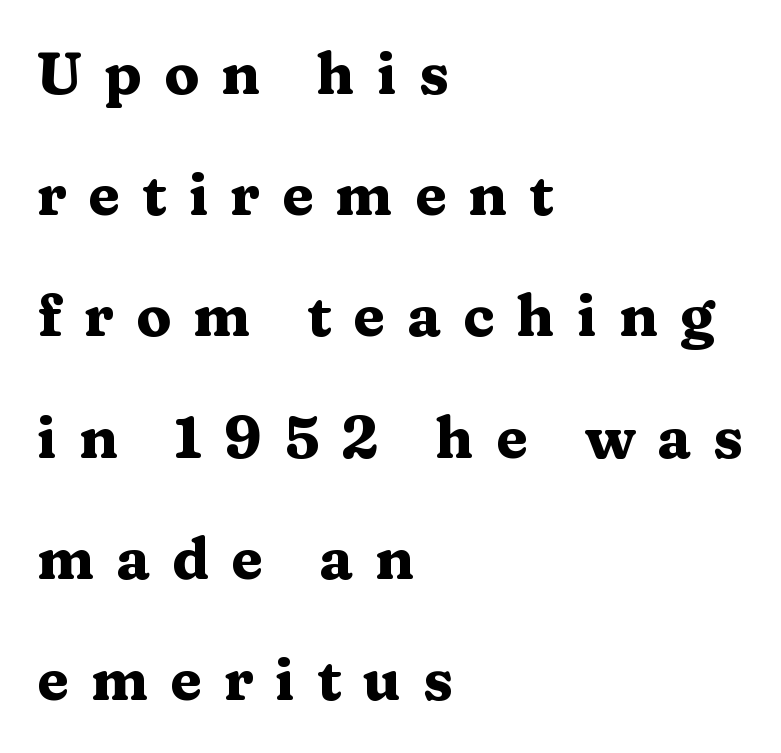
Q: Is the text bold? A: Yes.
Q: Is the text italic (slanted)? A: No, it is upright.
Q: Is the typeface a serif or a sans-serif typeface? A: Serif.
Q: Is the text underlined? A: No.
Q: How is the paragraph aligned? A: Left-aligned.
Q: Is the spacing between letters normal or unusually wide? A: Unusually wide.
Q: Is the spacing between lines tight, normal or loose? A: Loose.
Q: Width (condensed, normal, or wide)? A: Wide.
Q: Stroke contrast? A: Medium.
Q: x-height? A: Medium.
Q: Monospaced? A: No.
